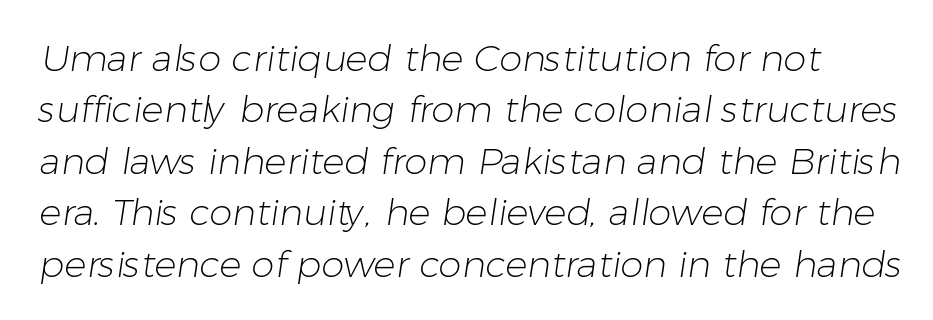
Whoever set this chose a conventional vertical rhythm. Weight class: somewhere from thin through regular. Anything drawn beneath the words? Only blank space. Honestly, the letter spacing is just normal — you wouldn't notice it.
